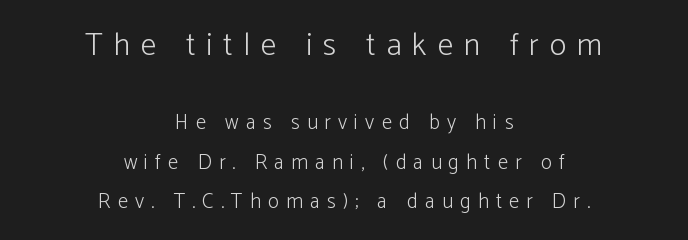
Q: Is the text bold? A: No.
Q: Is the text italic (slanted)? A: No, it is upright.
Q: Is the typeface a serif or a sans-serif typeface? A: Sans-serif.
Q: Is the text underlined? A: No.
Q: How is the paragraph aligned? A: Centered.
Q: Is the spacing between letters normal or unusually wide? A: Unusually wide.
Q: Which block of text is set in a larger size, the first (top) or the second (bottom)? A: The first (top) one.
Q: Width (condensed, normal, or wide)? A: Normal.
Q: Stroke contrast? A: Low.
Q: x-height? A: Medium.
Q: Monospaced? A: No.
